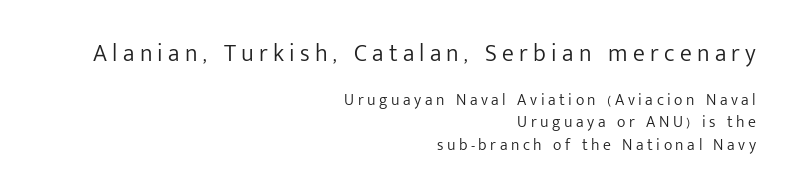
Q: Is the text bold? A: No.
Q: Is the text italic (slanted)? A: No, it is upright.
Q: Is the text underlined? A: No.
Q: How is the paragraph aligned? A: Right-aligned.
Q: Is the spacing between letters normal or unusually wide? A: Unusually wide.
Q: Is the spacing between lines tight, normal or loose? A: Normal.
Q: Which block of text is set in a larger size, the first (top) or the second (bottom)? A: The first (top) one.
